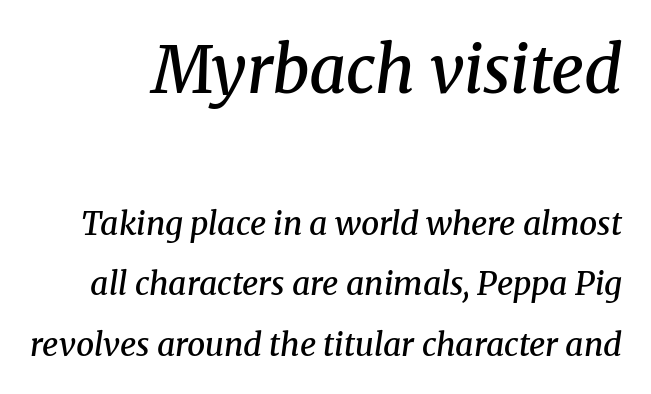
{"serif": "yes", "italic": "yes", "lean": "right", "slant_degrees": 8, "bold": "semi", "weight": "semibold", "width": "normal", "stroke_contrast": "medium", "x_height": "medium", "monospaced": "no", "underline": "no", "line_spacing_ratio": 1.88, "letter_spacing": "normal", "letter_spacing_em": 0.0, "larger_block": "first", "size_ratio": 2.03, "glyph_px": 65}
